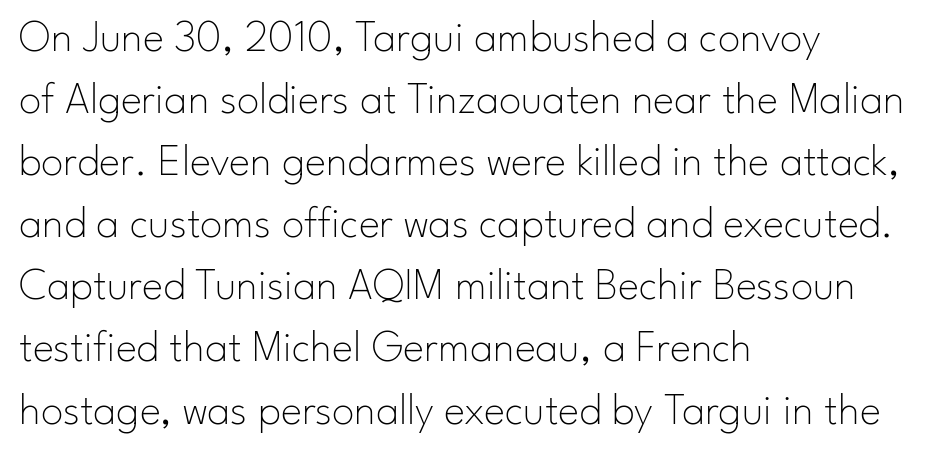
Q: Is the text bold? A: No.
Q: Is the text italic (slanted)? A: No, it is upright.
Q: Is the typeface a serif or a sans-serif typeface? A: Sans-serif.
Q: Is the text underlined? A: No.
Q: How is the paragraph aligned? A: Left-aligned.
Q: Is the spacing between letters normal or unusually wide? A: Normal.
Q: Is the spacing between lines tight, normal or loose? A: Normal.
Q: Width (condensed, normal, or wide)? A: Normal.
Q: Stroke contrast? A: Low.
Q: x-height? A: Small.
Q: Monospaced? A: No.
